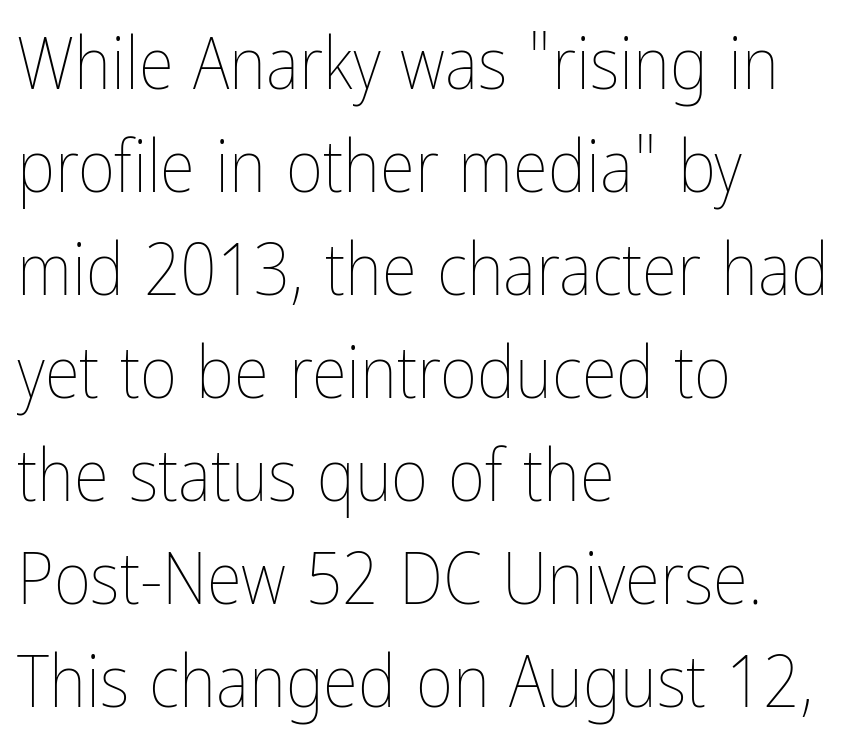
Reading down the block, your eye returns to a fixed left position each line. The typesetting does not lean heavy: it is not bold. Reading down the column, the eye jumps a familiar distance to each next line. These lines were composed using upright roman letters. A bare baseline throughout the passage.
